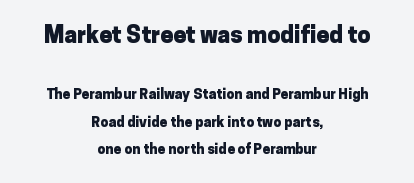
{"italic": "no", "bold": "yes", "underline": "no", "align": "center", "line_spacing": "loose", "line_spacing_ratio": 1.95, "letter_spacing": "normal", "letter_spacing_em": 0.0, "larger_block": "first", "size_ratio": 1.64, "glyph_px": 23}
